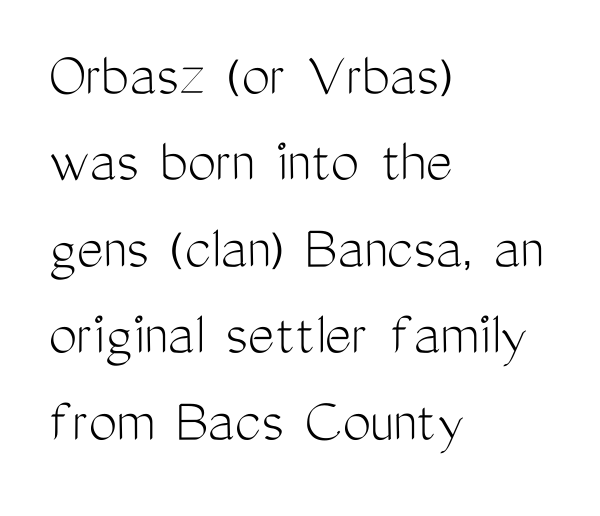
The image shows 64 px light, condensed sans-serif type, upright; set left-aligned, normal line spacing (1.35x), normal letter spacing, not underlined; medium stroke contrast and a medium x-height.
